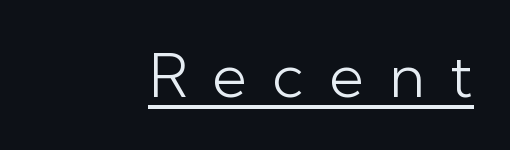
{"serif": "no", "italic": "no", "bold": "no", "weight": "light", "width": "normal", "stroke_contrast": "low", "x_height": "medium", "monospaced": "no", "underline": "yes", "align": "right", "letter_spacing": "wide", "letter_spacing_em": 0.42, "glyph_px": 60}
